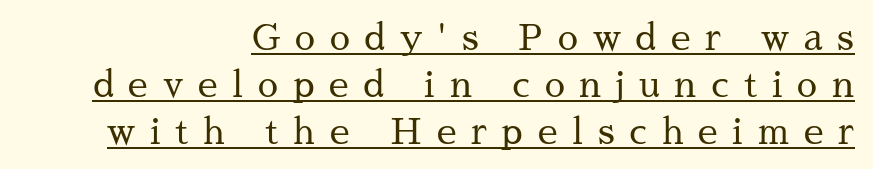
The image shows 36 px regular-weight serif type, upright; set right-aligned, normal line spacing (1.3x), unusually wide letter spacing (+0.41 em), underlined; medium stroke contrast and a medium x-height.
